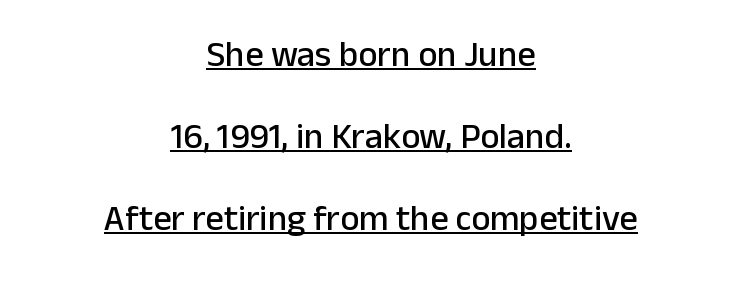
The image shows 36 px sans-serif type, upright; set centered, loose line spacing (2.28x), normal letter spacing, underlined; low stroke contrast and a medium x-height.
